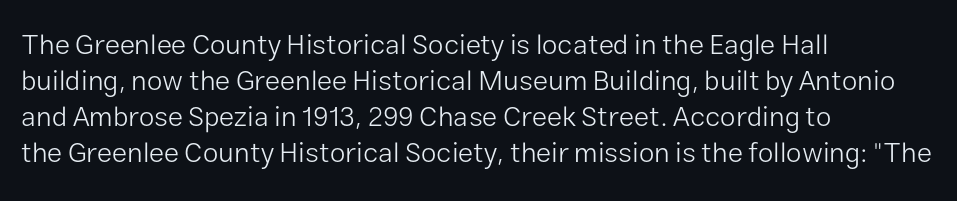
{"serif": "no", "italic": "no", "bold": "no", "weight": "light", "width": "normal", "stroke_contrast": "low", "x_height": "medium", "monospaced": "no", "underline": "no", "align": "left", "line_spacing": "normal", "line_spacing_ratio": 1.29, "letter_spacing": "normal", "letter_spacing_em": 0.0, "glyph_px": 28}
